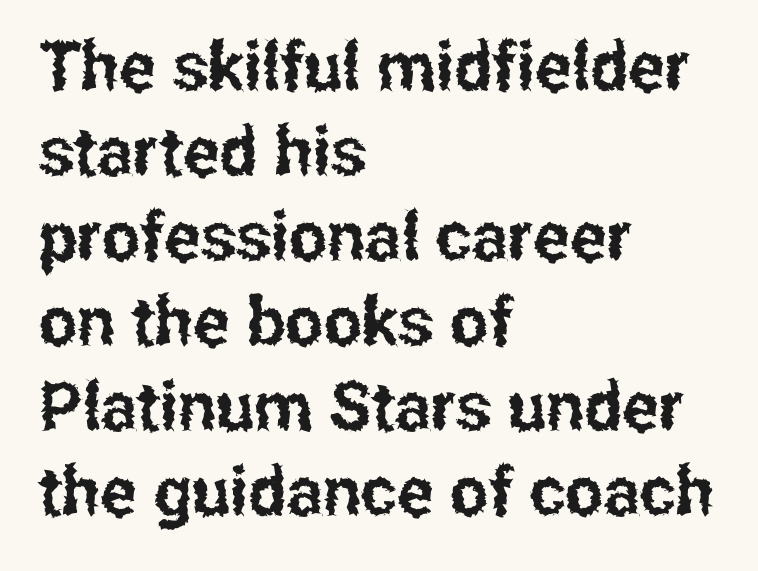
{"serif": "no", "italic": "no", "width": "condensed", "stroke_contrast": "low", "x_height": "medium", "monospaced": "no", "underline": "no", "align": "left", "line_spacing": "normal", "line_spacing_ratio": 1.25, "letter_spacing": "normal", "letter_spacing_em": 0.0, "glyph_px": 68}
